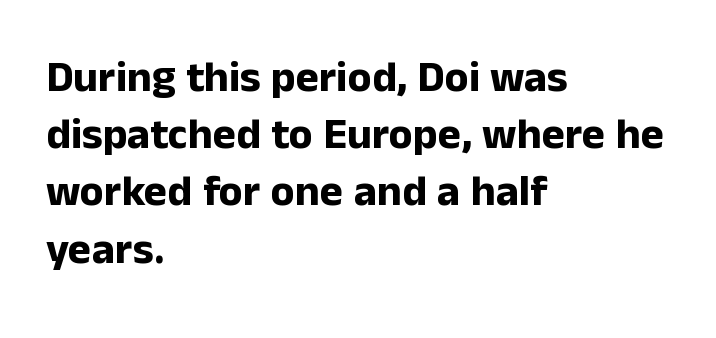
{"serif": "no", "italic": "no", "bold": "yes", "weight": "bold", "width": "normal", "stroke_contrast": "low", "x_height": "medium", "monospaced": "no", "underline": "no", "align": "left", "line_spacing": "normal", "line_spacing_ratio": 1.3, "letter_spacing": "normal", "letter_spacing_em": 0.0, "glyph_px": 44}
